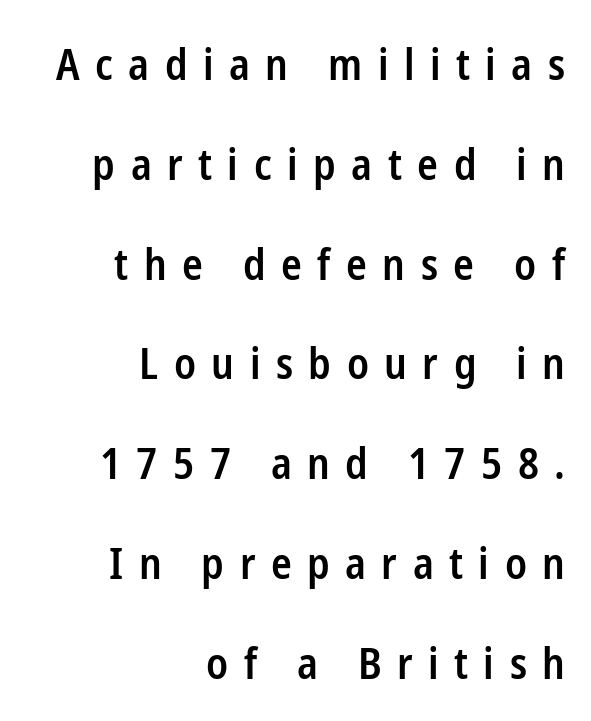
The image shows 43 px semibold, condensed sans-serif type, upright; set right-aligned, loose line spacing (2.32x), unusually wide letter spacing (+0.36 em), not underlined; low stroke contrast and a medium x-height.
